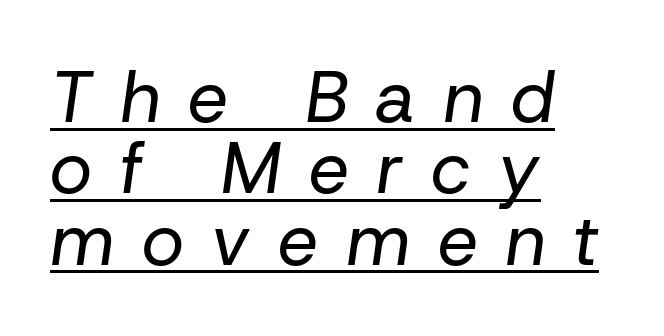
The image shows 72 px regular-weight type, italic (leaning right); set left-aligned, tight line spacing (0.99x), unusually wide letter spacing (+0.38 em), underlined; low stroke contrast and a medium x-height.
